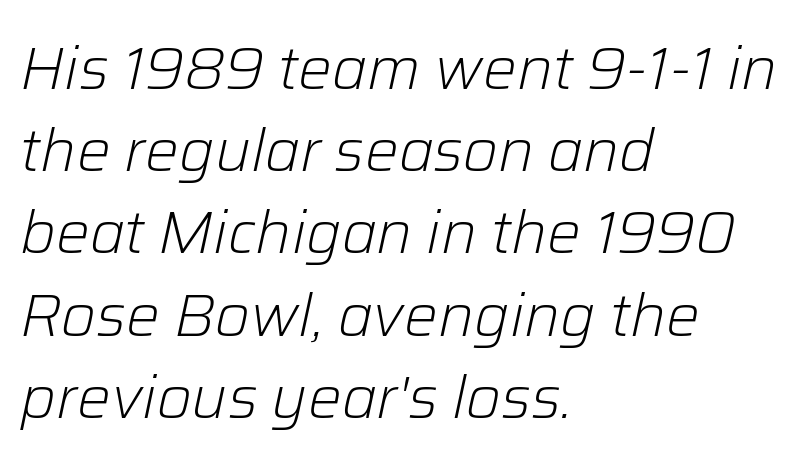
{"italic": "yes", "lean": "right", "slant_degrees": 12, "bold": "no", "weight": "light", "width": "normal", "stroke_contrast": "low", "x_height": "medium", "monospaced": "no", "underline": "no", "align": "left", "line_spacing": "normal", "line_spacing_ratio": 1.37, "letter_spacing": "normal", "letter_spacing_em": 0.0, "glyph_px": 60}
